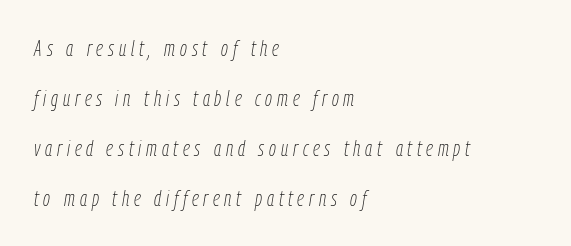
The image shows 22 px text type, italic (leaning right); set left-aligned, loose line spacing (2.28x), unusually wide letter spacing (+0.22 em), not underlined.
